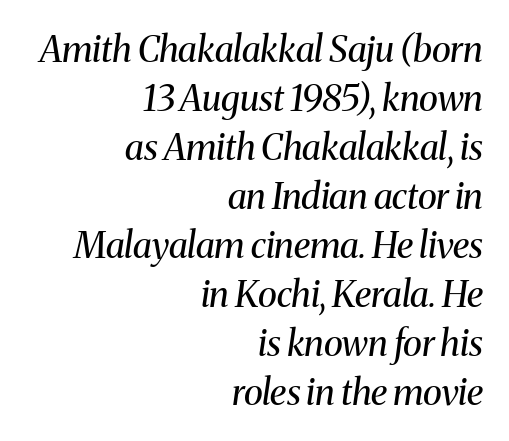
Q: Is the text bold? A: No.
Q: Is the text italic (slanted)? A: Yes, it leans right by about 8 degrees.
Q: Is the typeface a serif or a sans-serif typeface? A: Serif.
Q: Is the text underlined? A: No.
Q: How is the paragraph aligned? A: Right-aligned.
Q: Is the spacing between letters normal or unusually wide? A: Normal.
Q: Is the spacing between lines tight, normal or loose? A: Normal.
Q: Width (condensed, normal, or wide)? A: Normal.
Q: Stroke contrast? A: Medium.
Q: x-height? A: Medium.
Q: Monospaced? A: No.
